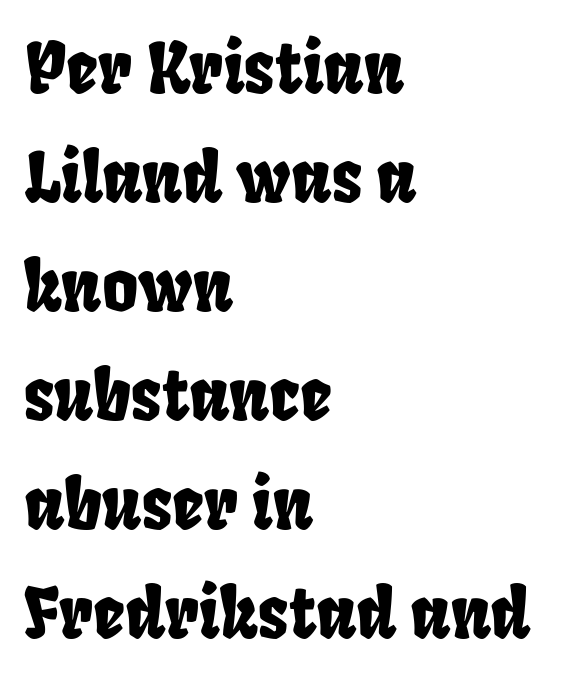
{"serif": "no", "width": "condensed", "stroke_contrast": "low", "x_height": "large", "monospaced": "no", "underline": "no", "align": "left", "line_spacing": "normal", "line_spacing_ratio": 1.58, "letter_spacing": "normal", "letter_spacing_em": 0.0, "glyph_px": 69}
